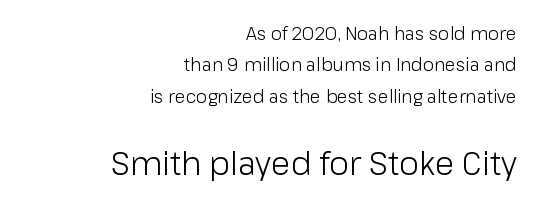
Leftover space on each line is placed entirely before the opening word. The zone under the glyphs is completely vacant. The weight would be labelled regular, book, light, or lighter still. No italicization has been applied; the sample stays upright.
